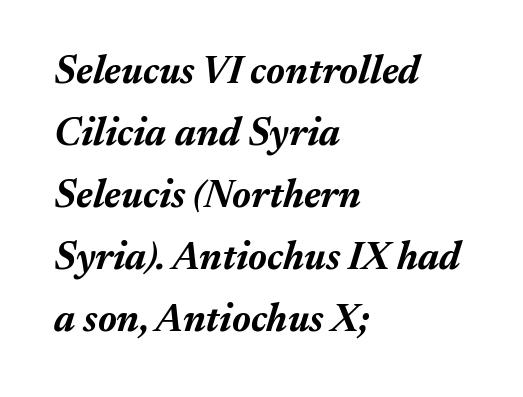
Q: Is the text bold? A: Yes.
Q: Is the text italic (slanted)? A: Yes, it leans right by about 17 degrees.
Q: Is the text underlined? A: No.
Q: How is the paragraph aligned? A: Left-aligned.
Q: Is the spacing between letters normal or unusually wide? A: Normal.
Q: Is the spacing between lines tight, normal or loose? A: Normal.
Q: Width (condensed, normal, or wide)? A: Normal.
Q: Stroke contrast? A: Medium.
Q: x-height? A: Medium.
Q: Monospaced? A: No.
